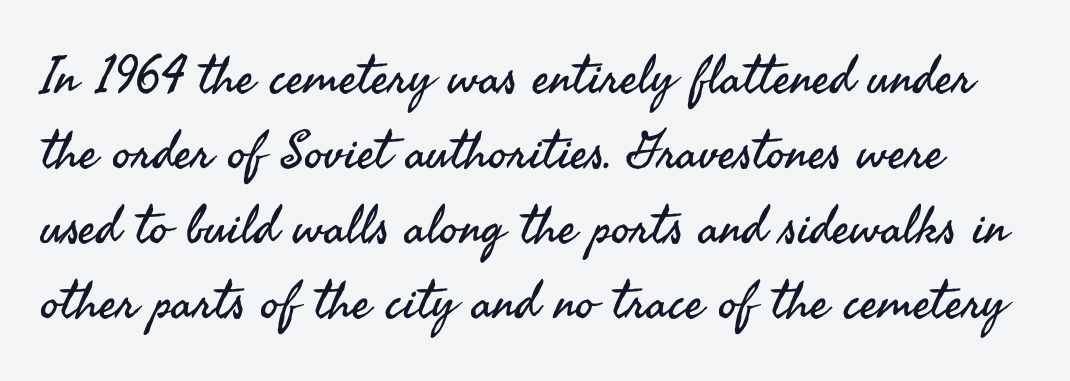
The image shows 52 px regular-weight sans-serif type; set normal line spacing (1.44x), normal letter spacing, not underlined; medium stroke contrast and a small x-height.
